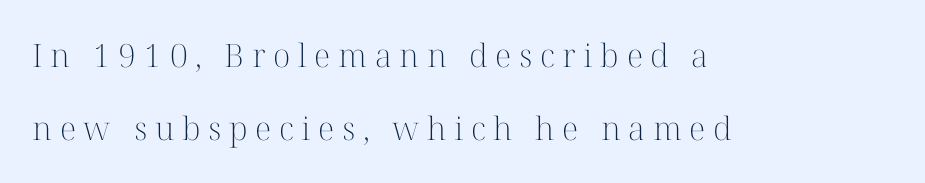
The image shows 32 px light serif type, upright; set left-aligned, loose line spacing (2.29x), unusually wide letter spacing (+0.24 em), not underlined; high stroke contrast and a medium x-height.
